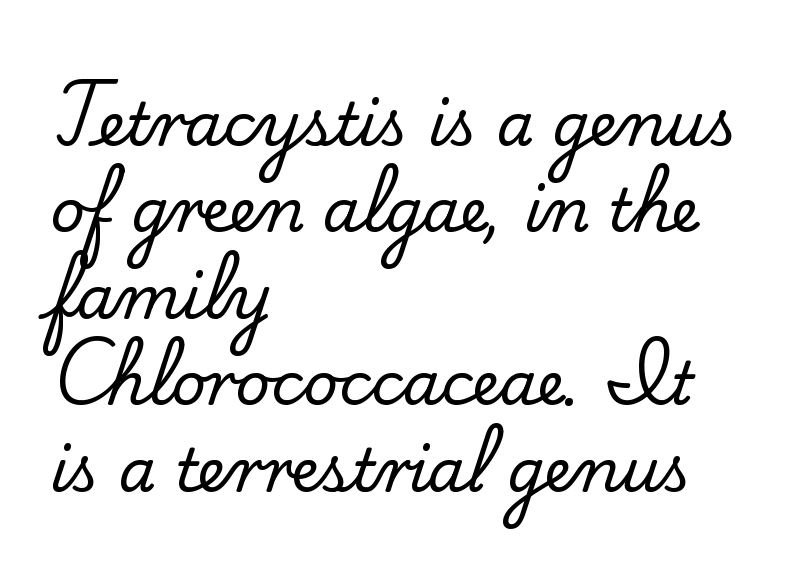
{"serif": "yes", "width": "normal", "stroke_contrast": "low", "x_height": "small", "monospaced": "no", "underline": "no", "align": "left", "line_spacing": "normal", "line_spacing_ratio": 1.44, "letter_spacing": "normal", "letter_spacing_em": 0.0, "glyph_px": 60}
